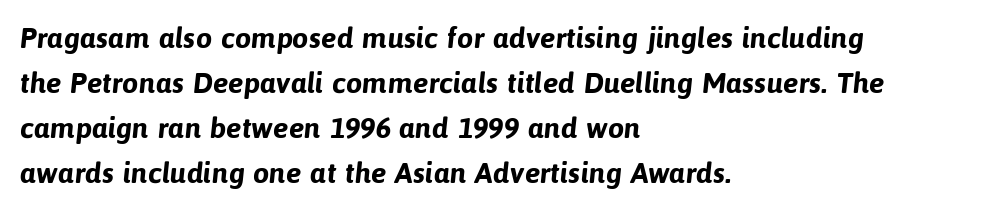
Left-aligned paragraph, ragged on the right. Rows of type keep a routine distance in the vertical direction. What weight is shown? A full bold with thick strokes. Just letters on the line, the space beneath them empty. The characters display no serif detailing; their extremities are plain.
